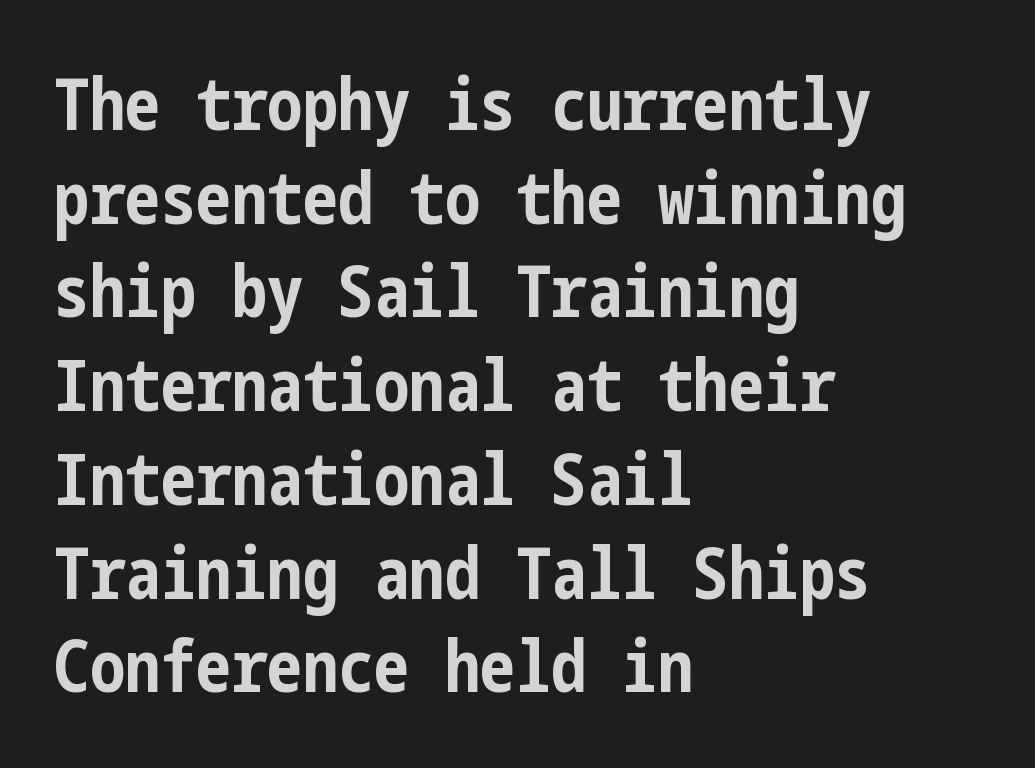
The image shows 71 px bold, condensed sans-serif type, upright; set left-aligned, normal line spacing (1.32x), normal letter spacing, not underlined; low stroke contrast and a medium x-height.
